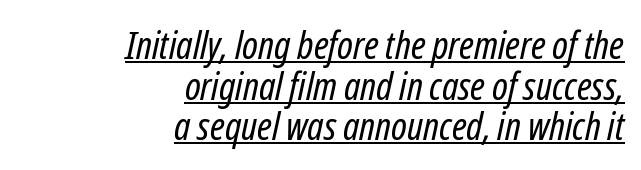
Q: Is the text bold? A: No.
Q: Is the text italic (slanted)? A: Yes, it leans right by about 12 degrees.
Q: Is the text underlined? A: Yes.
Q: How is the paragraph aligned? A: Right-aligned.
Q: Is the spacing between letters normal or unusually wide? A: Normal.
Q: Is the spacing between lines tight, normal or loose? A: Tight.
Q: Width (condensed, normal, or wide)? A: Condensed.
Q: Stroke contrast? A: Low.
Q: x-height? A: Medium.
Q: Monospaced? A: No.
